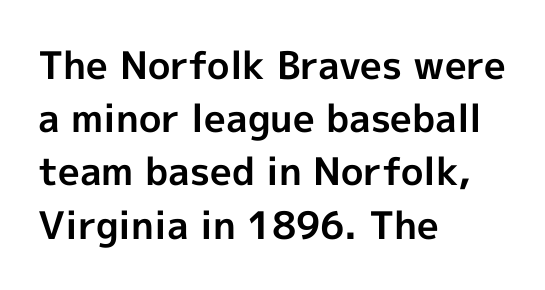
This rendering uses left alignment, leaving the right contour irregular. Do the characters align in a grid? No, the font is proportional. The letters sit at their default tracking, neither squeezed nor spread. Reading down the column, the eye jumps a familiar distance to each next line.
